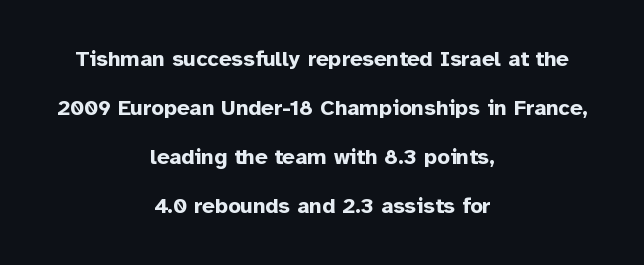
The image shows 22 px bold type, upright; set centered, loose line spacing (2.22x), normal letter spacing, not underlined.
